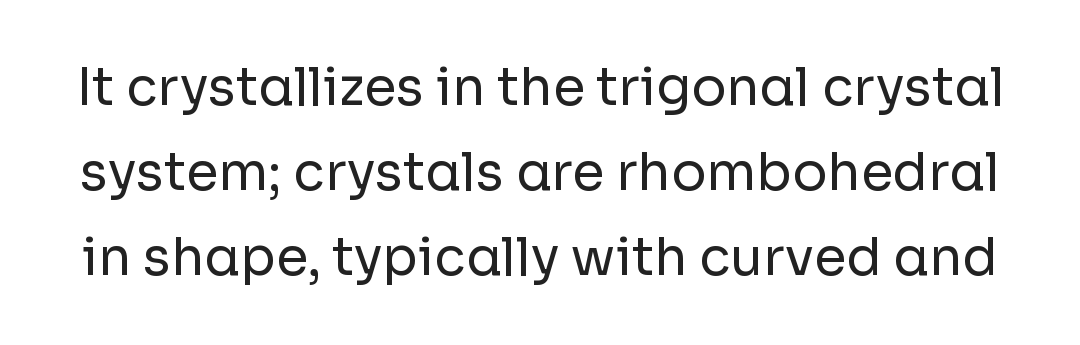
{"serif": "no", "italic": "no", "bold": "no", "weight": "regular", "width": "normal", "stroke_contrast": "low", "x_height": "medium", "monospaced": "no", "underline": "no", "line_spacing": "normal", "line_spacing_ratio": 1.63, "letter_spacing": "normal", "letter_spacing_em": 0.0, "glyph_px": 52}
